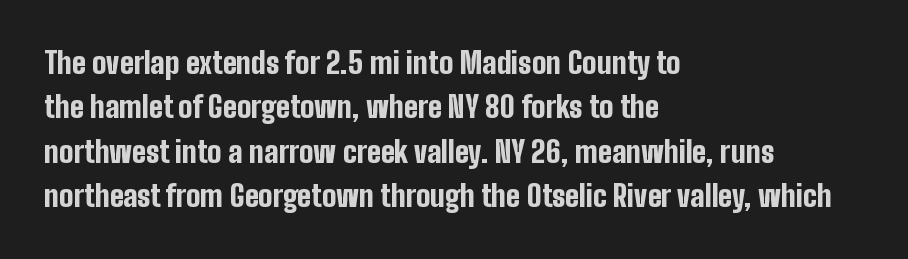
The letters are bold, with thick, heavy strokes. The passage shown has conventional tracking throughout. Line starts are locked; line ends wander. Evenly set lines give the paragraph a standard silhouette. Proportional: the letters do not fall into vertical columns. Any mark beneath the type? The region is blank.
